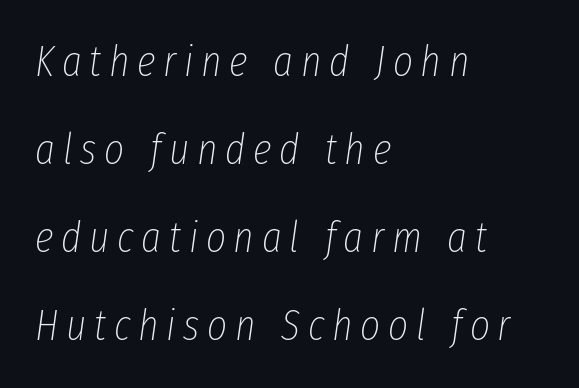
The image shows 43 px thin, condensed type, italic (leaning right); set left-aligned, loose line spacing (2.05x), not underlined; low stroke contrast and a medium x-height.
